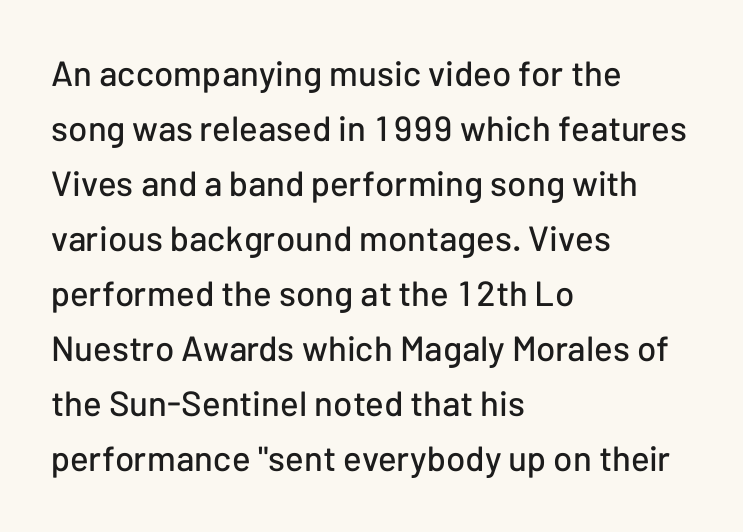
Glyph-to-glyph distance matches everyday printed text. Horizontally, the lines are justified to the leading edge only. A typesetter would call this leading conventional body-copy spacing. Posture: upright roman.
